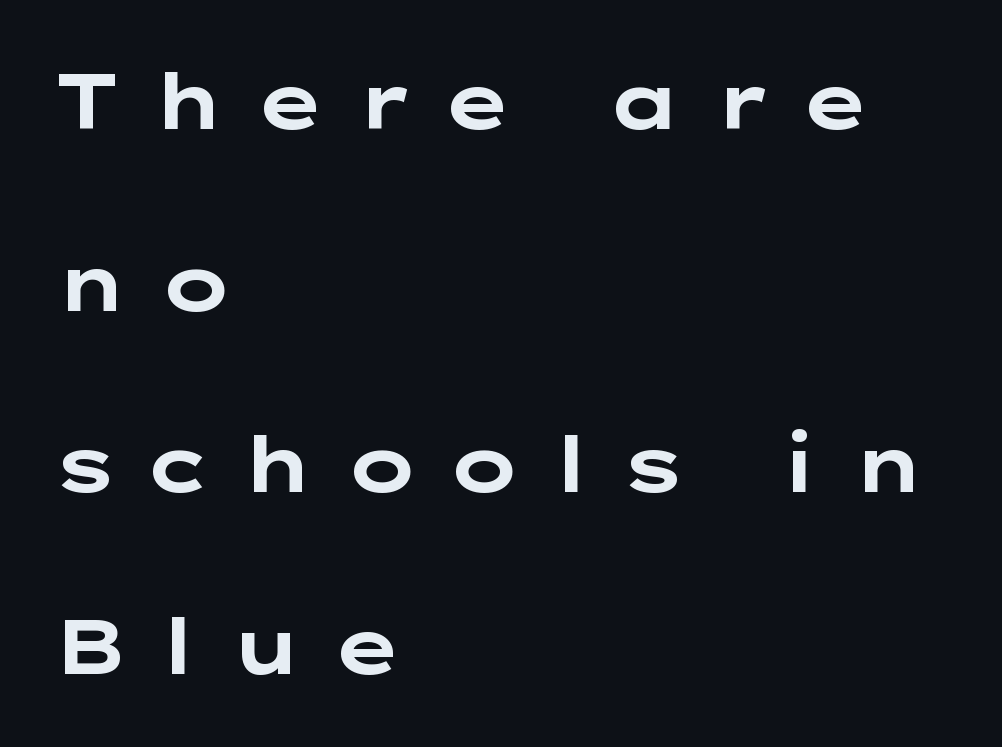
Q: Is the text bold? A: Yes.
Q: Is the text italic (slanted)? A: No, it is upright.
Q: Is the typeface a serif or a sans-serif typeface? A: Sans-serif.
Q: Is the text underlined? A: No.
Q: How is the paragraph aligned? A: Left-aligned.
Q: Is the spacing between letters normal or unusually wide? A: Unusually wide.
Q: Is the spacing between lines tight, normal or loose? A: Loose.
Q: Width (condensed, normal, or wide)? A: Wide.
Q: Stroke contrast? A: Low.
Q: x-height? A: Medium.
